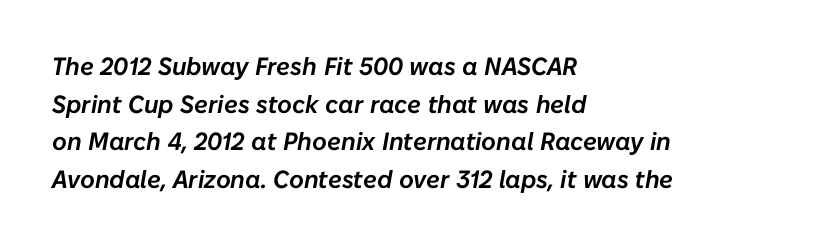
Q: Is the text italic (slanted)? A: Yes, it leans right by about 10 degrees.
Q: Is the text underlined? A: No.
Q: How is the paragraph aligned? A: Left-aligned.
Q: Is the spacing between letters normal or unusually wide? A: Normal.
Q: Is the spacing between lines tight, normal or loose? A: Normal.
